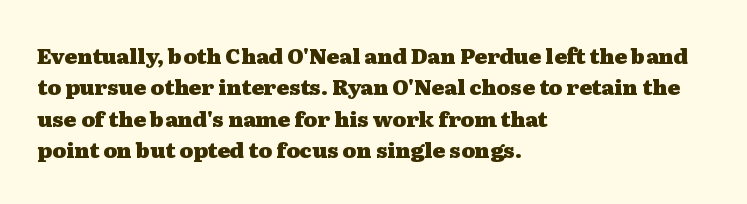
Q: Is the text bold? A: Yes.
Q: Is the text italic (slanted)? A: No, it is upright.
Q: Is the text underlined? A: No.
Q: How is the paragraph aligned? A: Left-aligned.
Q: Is the spacing between letters normal or unusually wide? A: Normal.
Q: Is the spacing between lines tight, normal or loose? A: Normal.
